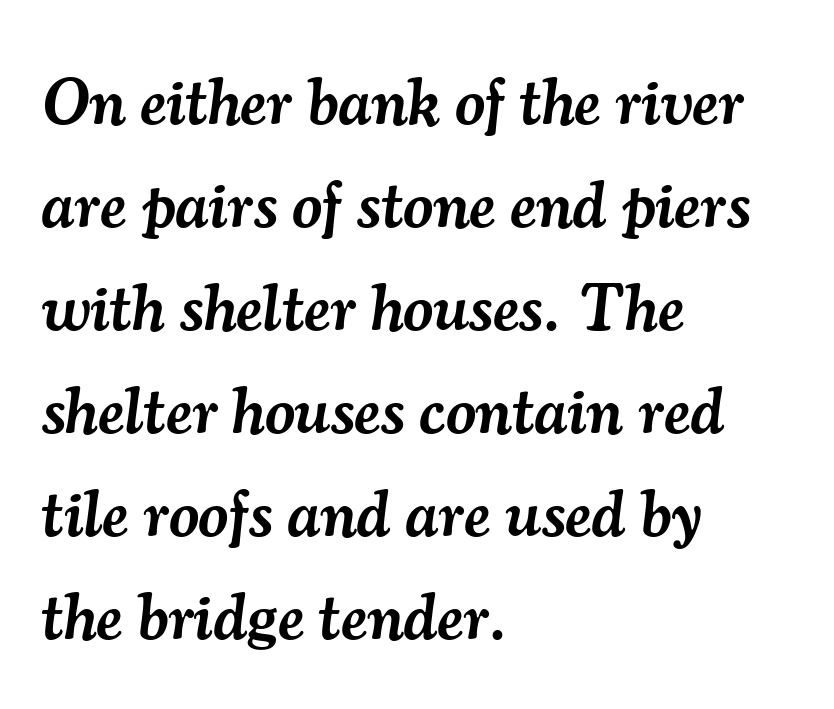
The image shows 66 px semibold serif type, italic (leaning right); set left-aligned, normal line spacing (1.56x), normal letter spacing, not underlined; medium stroke contrast and a small x-height.
